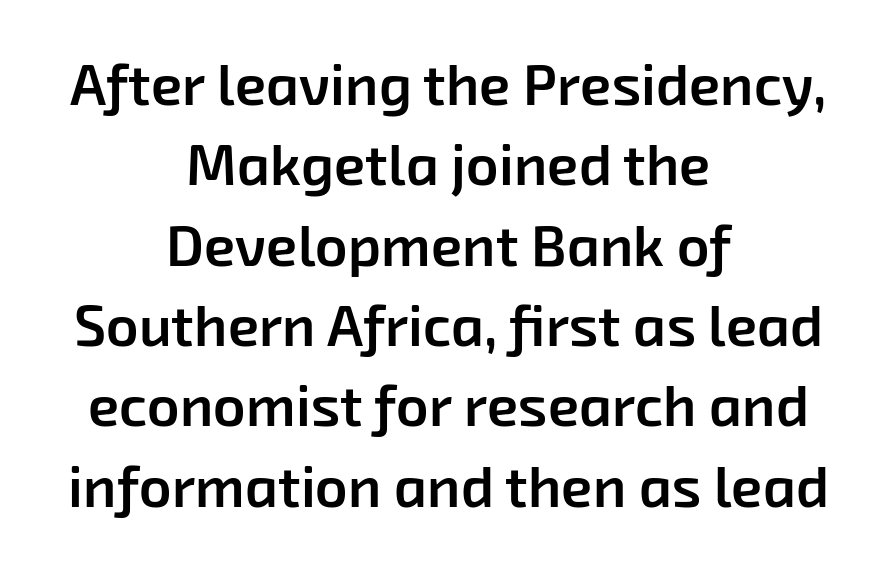
The image shows 57 px semibold sans-serif type; set centered, normal line spacing (1.41x), normal letter spacing, not underlined; low stroke contrast and a medium x-height.
